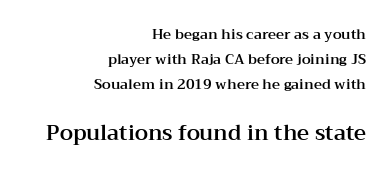
{"italic": "no", "underline": "no", "align": "right", "line_spacing_ratio": 1.78, "letter_spacing": "normal", "letter_spacing_em": 0.0, "larger_block": "second", "size_ratio": 1.5, "glyph_px": 21}
